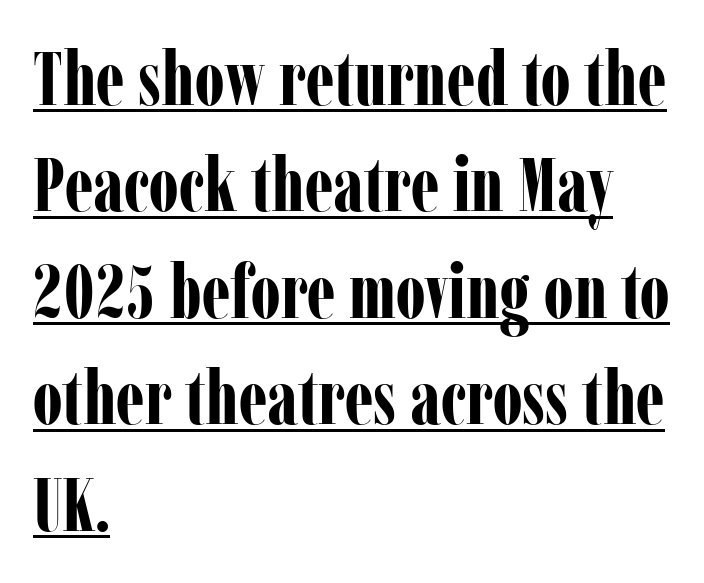
Check where the strokes stop: tiny serifs finish them off. All the whitespace from short lines collects on the right. The face used here is proportionally spaced, like ordinary book or web type. The letters are bold, with thick, heavy strokes.
